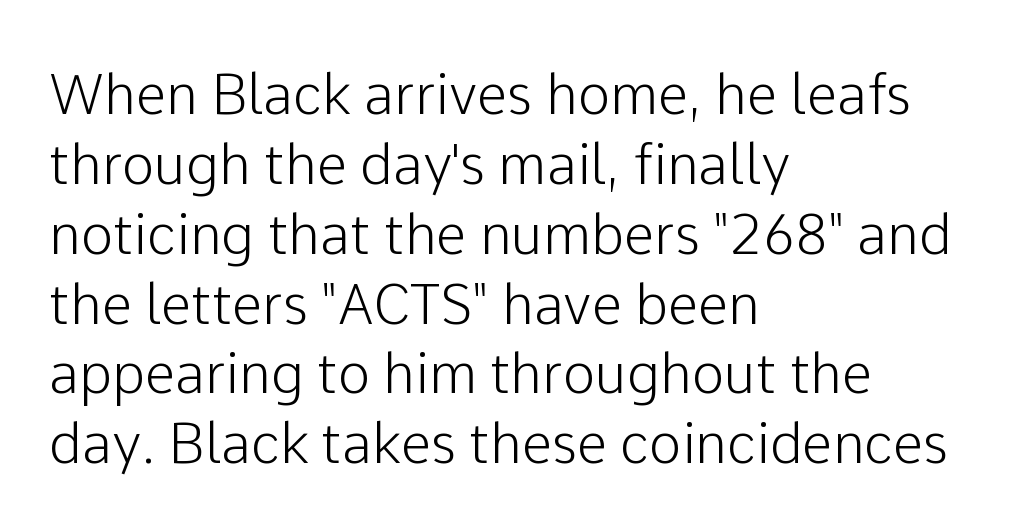
{"serif": "no", "italic": "no", "width": "normal", "stroke_contrast": "low", "x_height": "medium", "monospaced": "no", "underline": "no", "align": "left", "line_spacing": "normal", "line_spacing_ratio": 1.27, "letter_spacing": "normal", "letter_spacing_em": 0.0, "glyph_px": 55}
